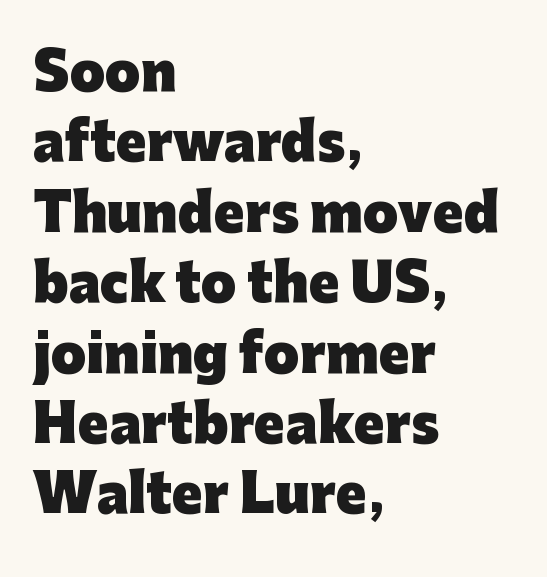
{"serif": "no", "italic": "no", "bold": "yes", "weight": "heavy", "width": "normal", "stroke_contrast": "low", "x_height": "medium", "monospaced": "no", "underline": "no", "align": "left", "line_spacing": "normal", "line_spacing_ratio": 1.38, "letter_spacing": "normal", "letter_spacing_em": 0.0, "glyph_px": 51}
